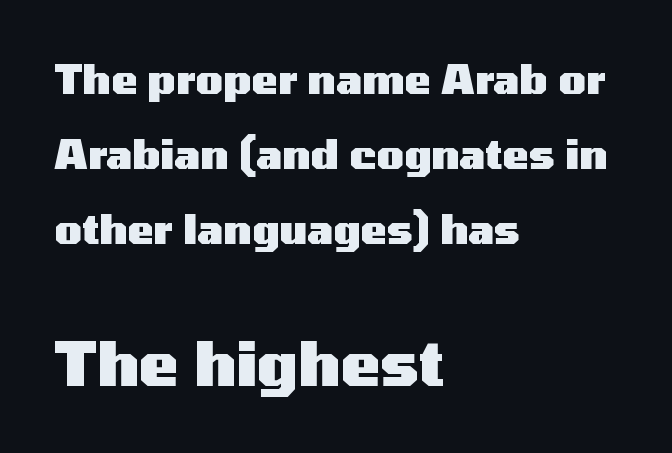
The typesetting leans heavy: a genuine bold. Nope, no serifs anywhere on these letters. Compare the two chunks: the lower has the greater cap height. This sample has the flowing, uneven cadence of proportional lettering.
